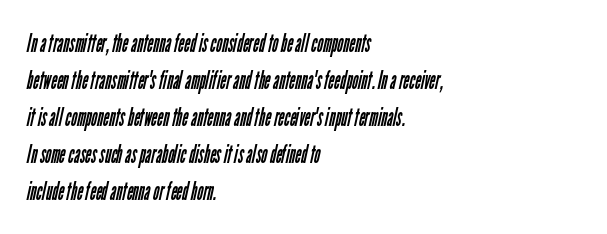
The image shows 26 px text type; set left-aligned, normal line spacing (1.42x), normal letter spacing, not underlined.
